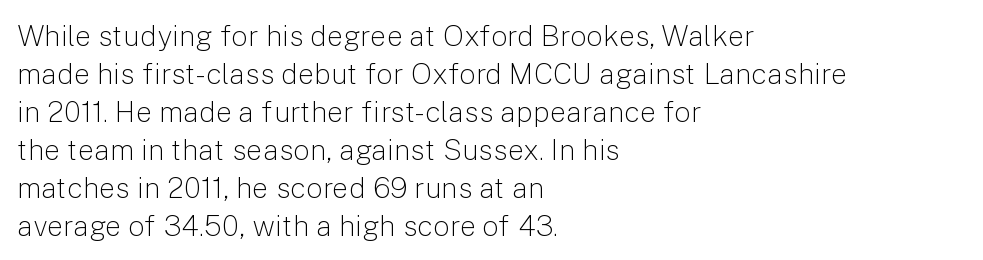
I'd call this a sans setting — the letters go barefoot. Which margin do the lines hug? The left one — the right edge is uneven. The space directly below the letters is spotless. Note the varied advance widths — an 'i' is clearly narrower than an 'm'.
